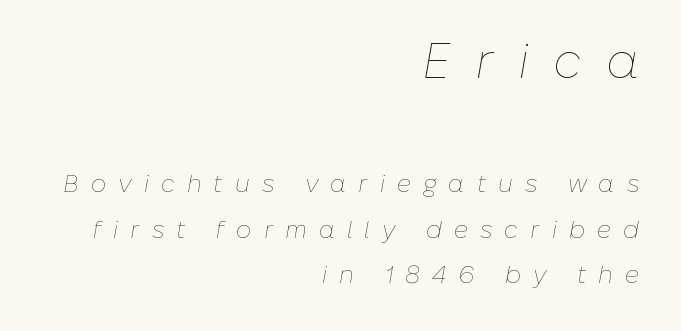
The image shows 49 px thin type, italic (leaning right); set right-aligned, loose line spacing (1.9x), unusually wide letter spacing (+0.5 em), not underlined; the first (top) block is 2.04x larger; low stroke contrast and a medium x-height.
